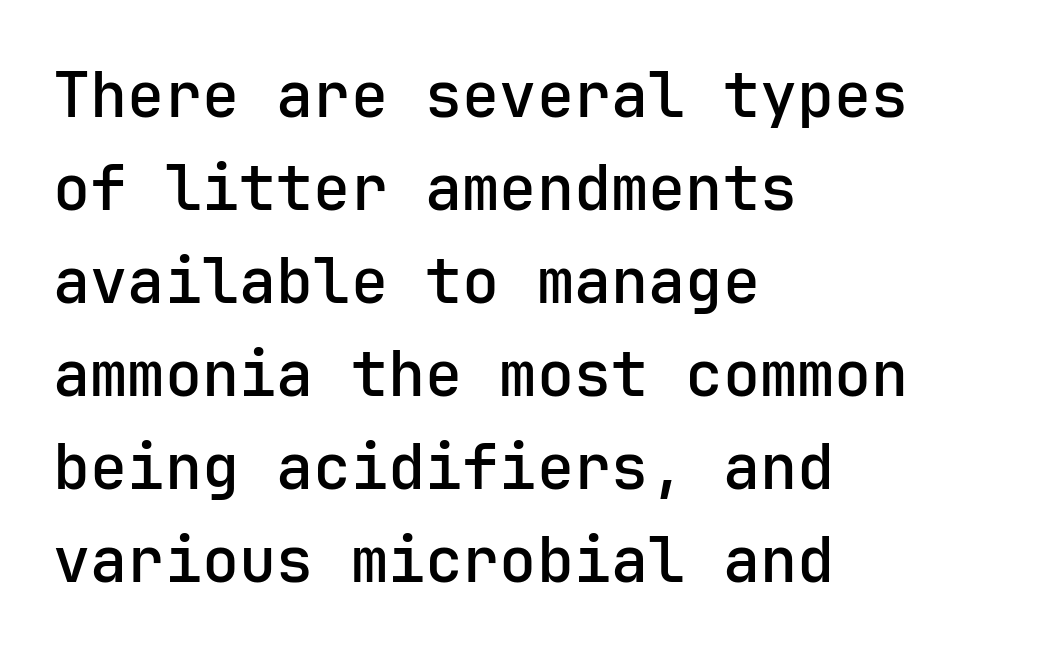
You could call the tracking neutral — neither tight nor loose. Alignment: flush left. Observe the absence of serifs on each vertical stroke in this sample. The letters stand straight up with perfectly vertical stems.
